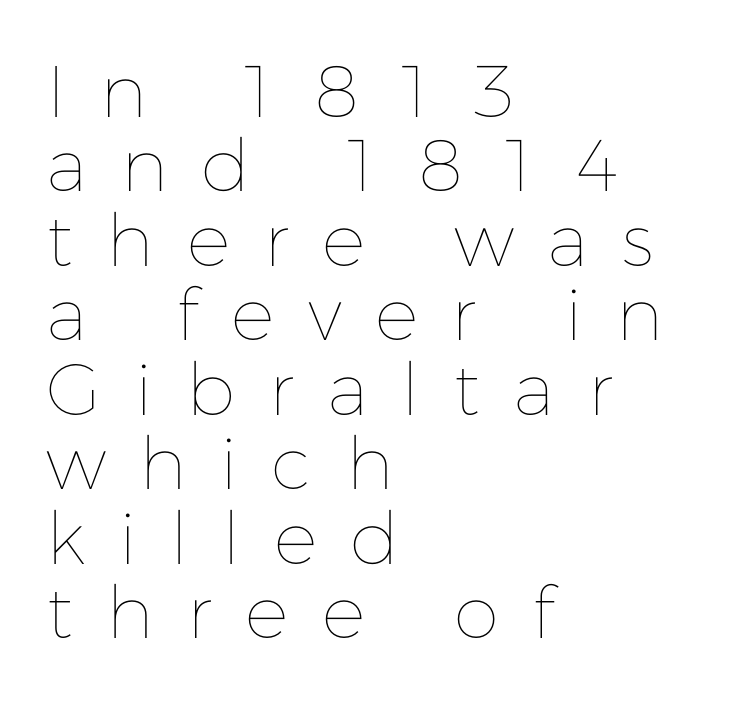
{"italic": "no", "bold": "no", "weight": "thin", "width": "normal", "stroke_contrast": "low", "x_height": "medium", "monospaced": "no", "underline": "no", "align": "left", "line_spacing": "tight", "line_spacing_ratio": 1.02, "letter_spacing": "wide", "letter_spacing_em": 0.46, "glyph_px": 73}
